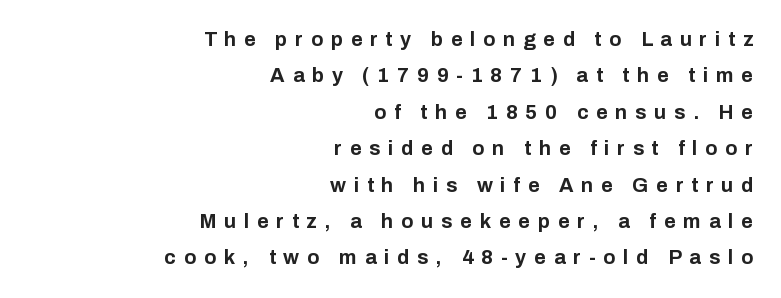
The image shows 20 px bold type, upright; set right-aligned, line spacing 1.82x, unusually wide letter spacing (+0.39 em), not underlined.
